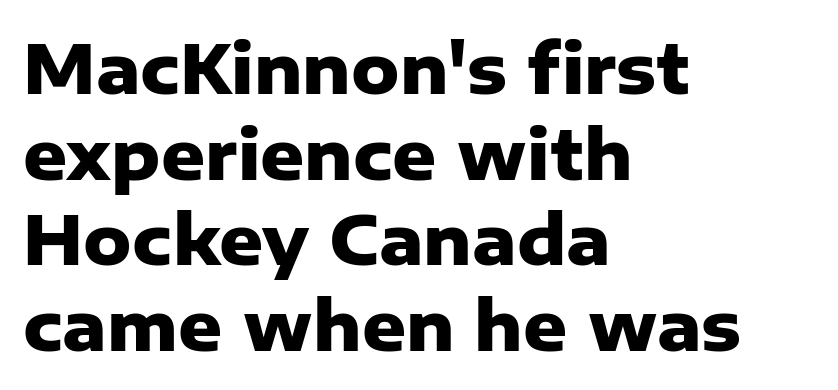
{"serif": "no", "italic": "no", "bold": "yes", "weight": "heavy", "width": "normal", "stroke_contrast": "low", "x_height": "medium", "monospaced": "no", "underline": "no", "align": "left", "line_spacing": "normal", "line_spacing_ratio": 1.26, "letter_spacing": "normal", "letter_spacing_em": 0.0, "glyph_px": 68}
